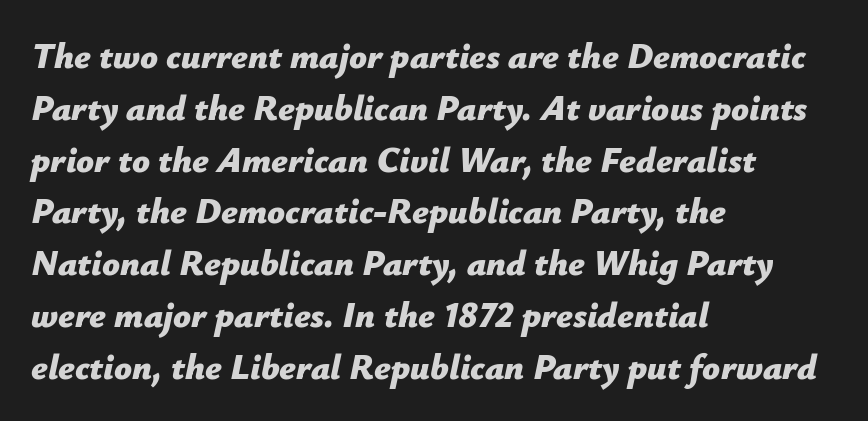
{"italic": "yes", "lean": "right", "slant_degrees": 12, "bold": "yes", "weight": "bold", "width": "normal", "stroke_contrast": "low", "x_height": "medium", "monospaced": "no", "underline": "no", "align": "left", "line_spacing": "normal", "line_spacing_ratio": 1.48, "letter_spacing": "normal", "letter_spacing_em": 0.0, "glyph_px": 35}
